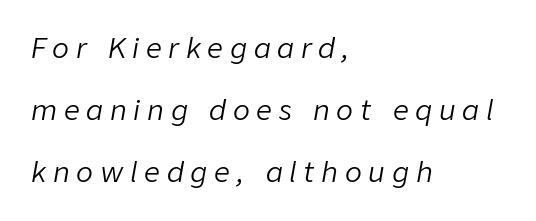
Q: Is the text bold? A: No.
Q: Is the text italic (slanted)? A: Yes, it leans right by about 9 degrees.
Q: Is the text underlined? A: No.
Q: How is the paragraph aligned? A: Left-aligned.
Q: Is the spacing between letters normal or unusually wide? A: Unusually wide.
Q: Is the spacing between lines tight, normal or loose? A: Loose.
Q: Width (condensed, normal, or wide)? A: Normal.
Q: Stroke contrast? A: Low.
Q: x-height? A: Medium.
Q: Monospaced? A: No.
